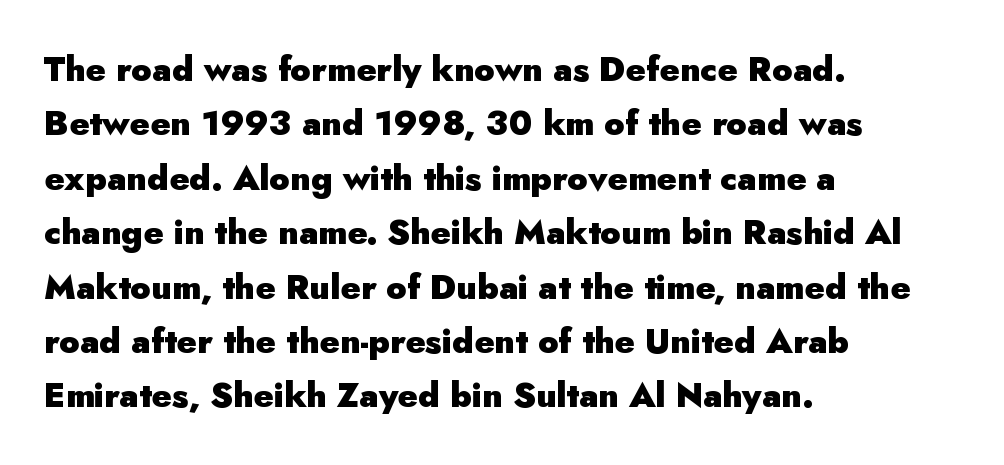
Regarding serifs, this sample does without them. Summary of weight: heavy, a full bold. Look at the tracking — it's just the regular setting, nothing added. It's the straight-up-and-down kind of type.
